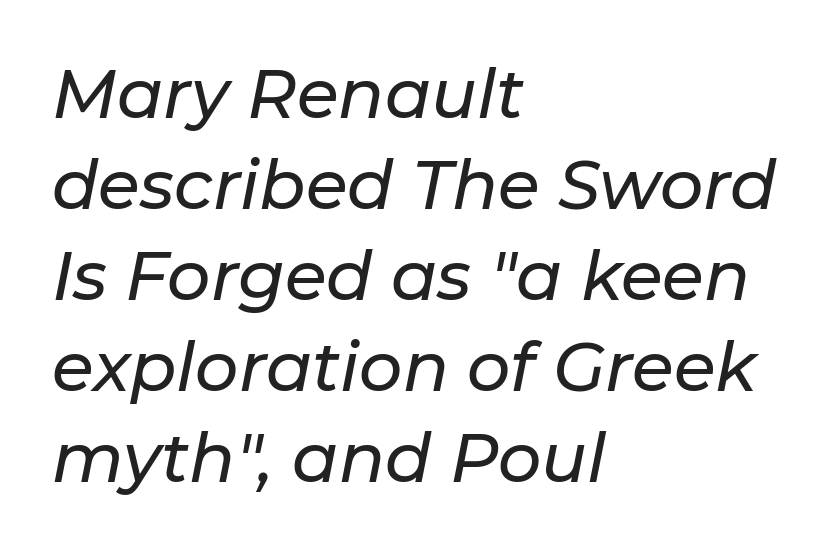
{"italic": "yes", "lean": "right", "slant_degrees": 11, "width": "normal", "stroke_contrast": "low", "x_height": "medium", "monospaced": "no", "underline": "no", "align": "left", "line_spacing": "normal", "line_spacing_ratio": 1.34, "letter_spacing": "normal", "letter_spacing_em": 0.0, "glyph_px": 68}
